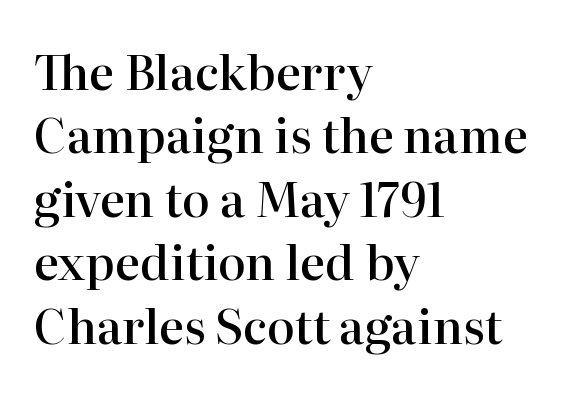
{"serif": "yes", "italic": "no", "bold": "semi", "weight": "semibold", "width": "normal", "stroke_contrast": "high", "x_height": "medium", "monospaced": "no", "underline": "no", "align": "left", "line_spacing": "normal", "line_spacing_ratio": 1.35, "letter_spacing": "normal", "letter_spacing_em": 0.0, "glyph_px": 47}
